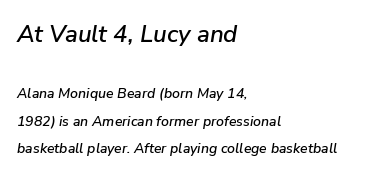
Q: Is the text italic (slanted)? A: Yes, it leans right by about 9 degrees.
Q: Is the text underlined? A: No.
Q: How is the paragraph aligned? A: Left-aligned.
Q: Is the spacing between letters normal or unusually wide? A: Normal.
Q: Is the spacing between lines tight, normal or loose? A: Loose.
Q: Which block of text is set in a larger size, the first (top) or the second (bottom)? A: The first (top) one.
